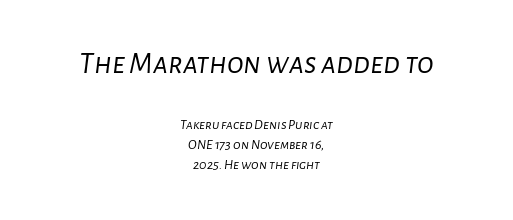
Clear beneath every line of the passage. Horizontally, the lines are justified to the midpoint only. On a weight scale, this lands at 450 or below. Short note: letters normally spaced. It's the slanting kind of type. Varying glyph widths throughout — classic text-font behaviour.
